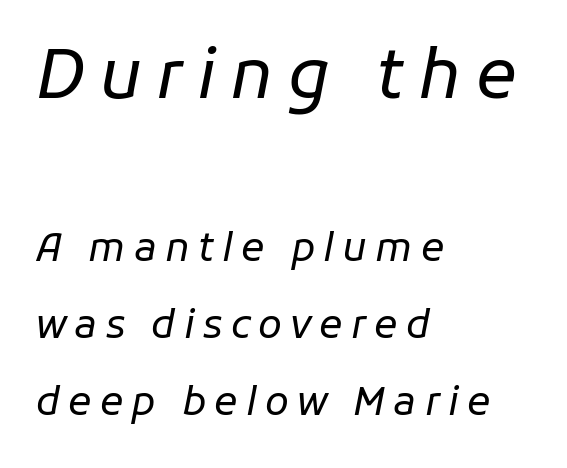
Students, observe: this is what heavily led, spacious text looks like. Is the block centered? No — it sits flush against the left margin. Rule under the text: the space is simply empty. This is oblique type, the kind used for emphasis or titles. These lines are rendered in a variable-pitch font.
